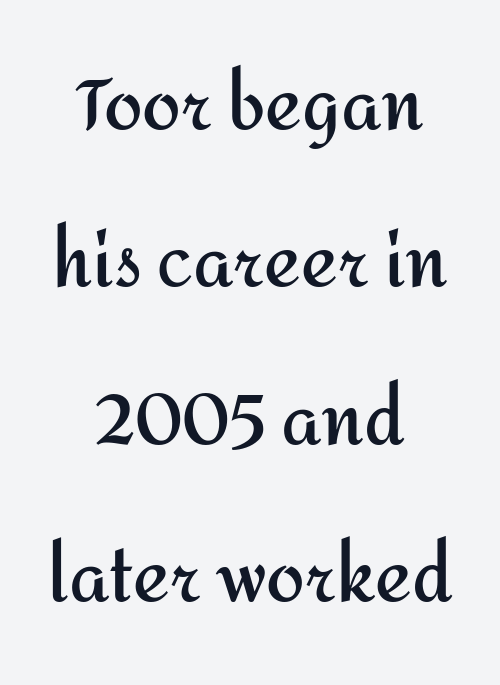
{"serif": "no", "italic": "no", "bold": "yes", "weight": "semibold", "width": "normal", "stroke_contrast": "medium", "x_height": "medium", "monospaced": "no", "underline": "no", "align": "center", "line_spacing": "loose", "line_spacing_ratio": 2.28, "letter_spacing": "normal", "letter_spacing_em": 0.0, "glyph_px": 69}
